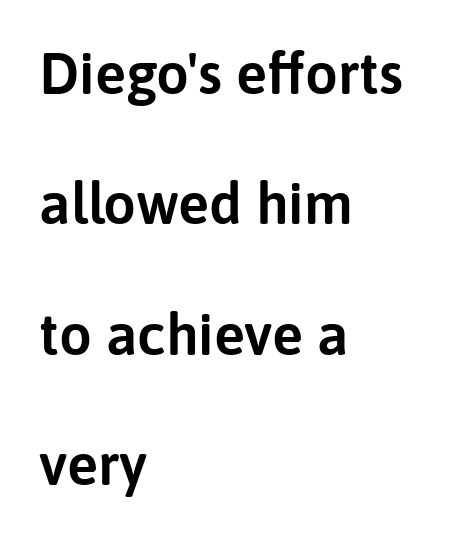
{"serif": "no", "italic": "no", "width": "normal", "stroke_contrast": "low", "x_height": "medium", "monospaced": "no", "underline": "no", "align": "left", "line_spacing": "loose", "line_spacing_ratio": 2.25, "letter_spacing": "normal", "letter_spacing_em": 0.0, "glyph_px": 58}
